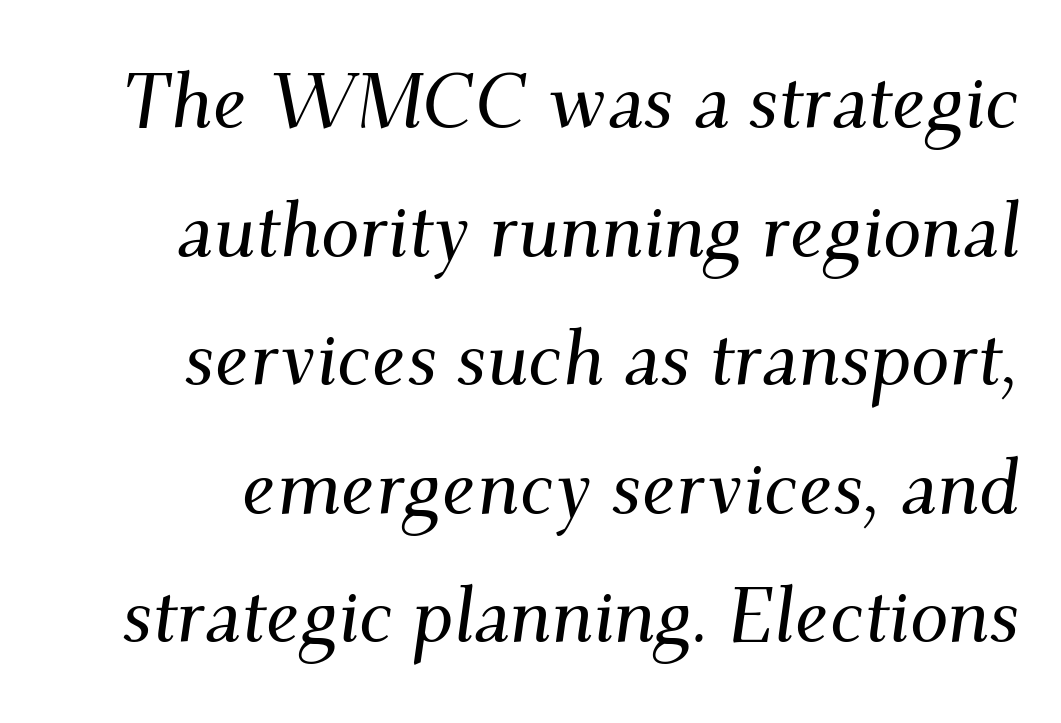
Q: Is the text italic (slanted)? A: Yes, it leans right by about 9 degrees.
Q: Is the typeface a serif or a sans-serif typeface? A: Serif.
Q: Is the text underlined? A: No.
Q: Is the spacing between letters normal or unusually wide? A: Normal.
Q: Is the spacing between lines tight, normal or loose? A: Normal.
Q: Width (condensed, normal, or wide)? A: Normal.
Q: Stroke contrast? A: Medium.
Q: x-height? A: Small.
Q: Monospaced? A: No.
